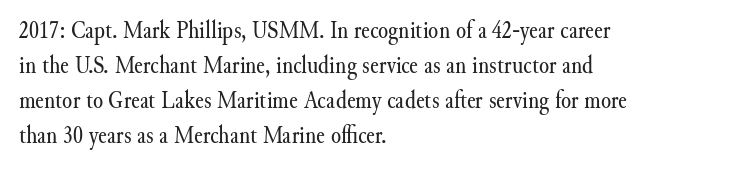
The image shows 26 px text type, upright; set left-aligned, normal line spacing (1.35x), normal letter spacing, not underlined.
